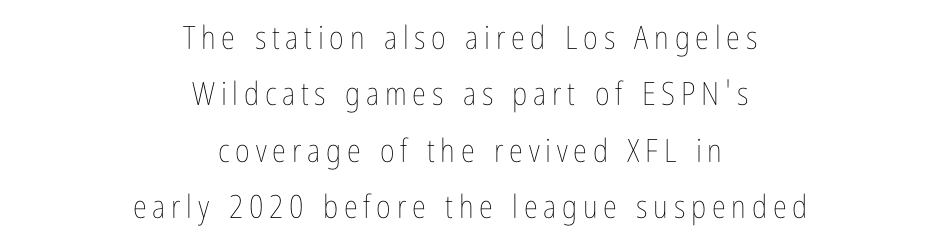
Q: Is the text bold? A: No.
Q: Is the text italic (slanted)? A: No, it is upright.
Q: Is the text underlined? A: No.
Q: How is the paragraph aligned? A: Centered.
Q: Width (condensed, normal, or wide)? A: Condensed.
Q: Stroke contrast? A: Low.
Q: x-height? A: Medium.
Q: Monospaced? A: No.
